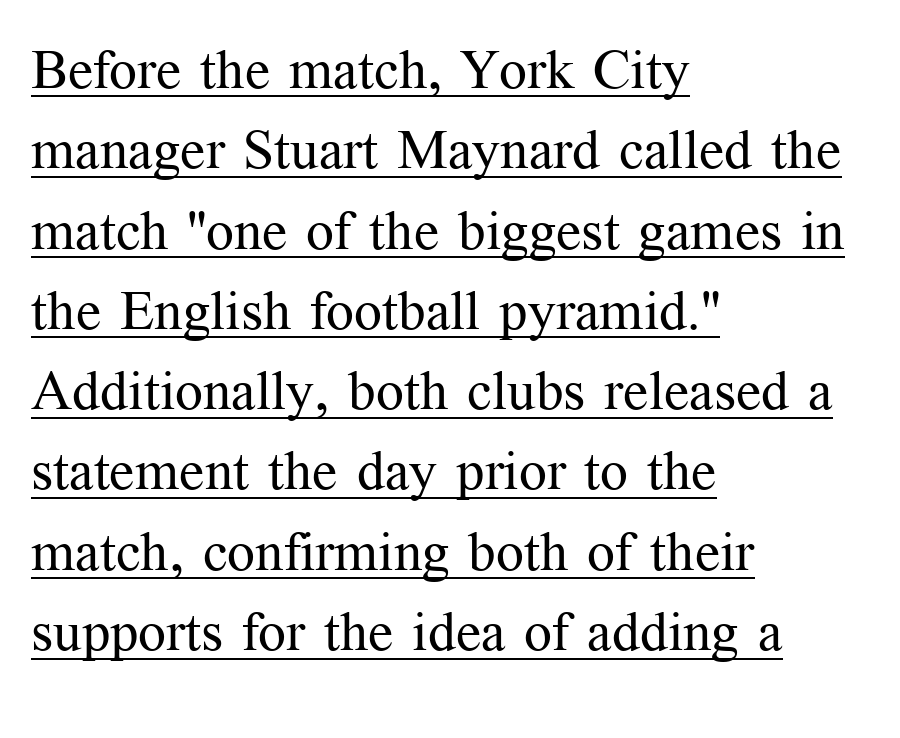
{"serif": "yes", "italic": "no", "bold": "no", "weight": "regular", "width": "normal", "stroke_contrast": "medium", "x_height": "medium", "monospaced": "no", "underline": "yes", "align": "left", "line_spacing": "normal", "line_spacing_ratio": 1.46, "letter_spacing": "normal", "letter_spacing_em": 0.0, "glyph_px": 55}
